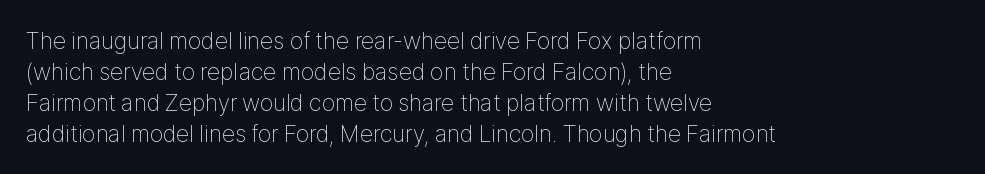
Q: Is the text bold? A: No.
Q: Is the text italic (slanted)? A: No, it is upright.
Q: Is the text underlined? A: No.
Q: How is the paragraph aligned? A: Left-aligned.
Q: Is the spacing between letters normal or unusually wide? A: Normal.
Q: Is the spacing between lines tight, normal or loose? A: Normal.
